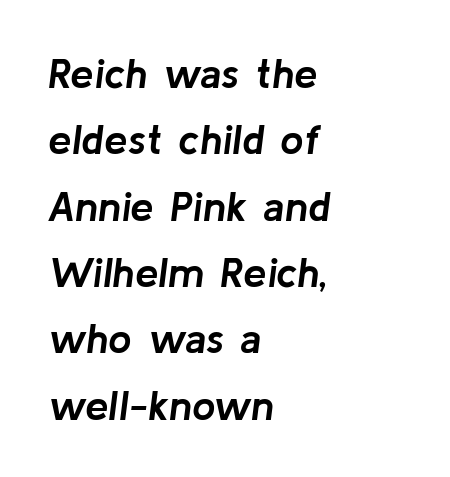
Heavy, bold letterforms. Leftover space on each line is placed entirely after the last word. Is the letter spacing exaggerated? No — it looks like the ordinary default. These lines are rendered in a variable-pitch font.
